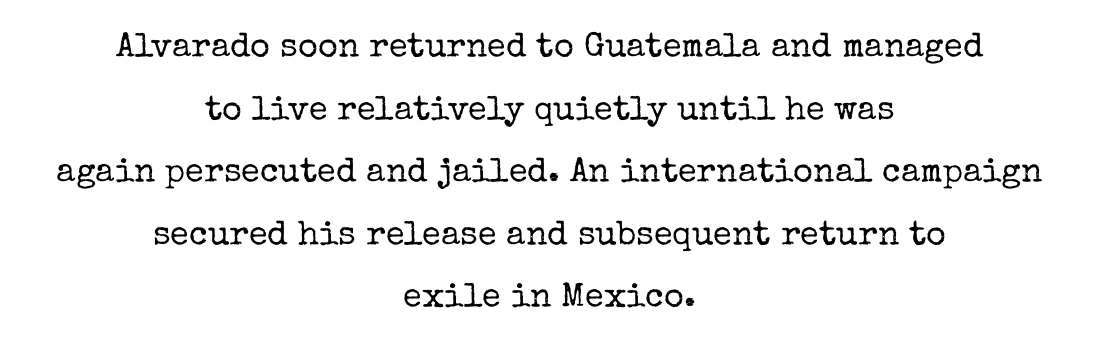
{"serif": "yes", "italic": "no", "bold": "no", "weight": "regular", "width": "normal", "stroke_contrast": "low", "x_height": "medium", "monospaced": "no", "underline": "no", "align": "center", "line_spacing_ratio": 1.84, "letter_spacing": "normal", "letter_spacing_em": 0.0, "glyph_px": 34}
